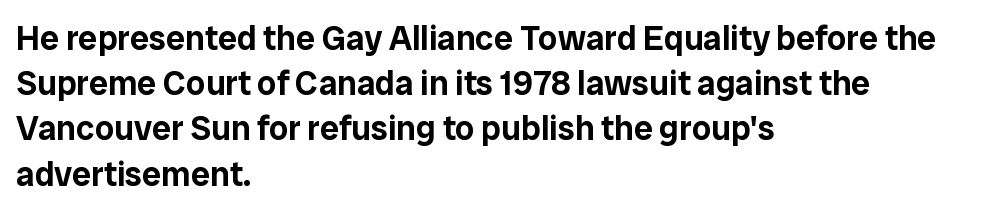
The image shows 34 px sans-serif type, upright; set left-aligned, normal line spacing (1.33x), normal letter spacing, not underlined; low stroke contrast and a medium x-height.
